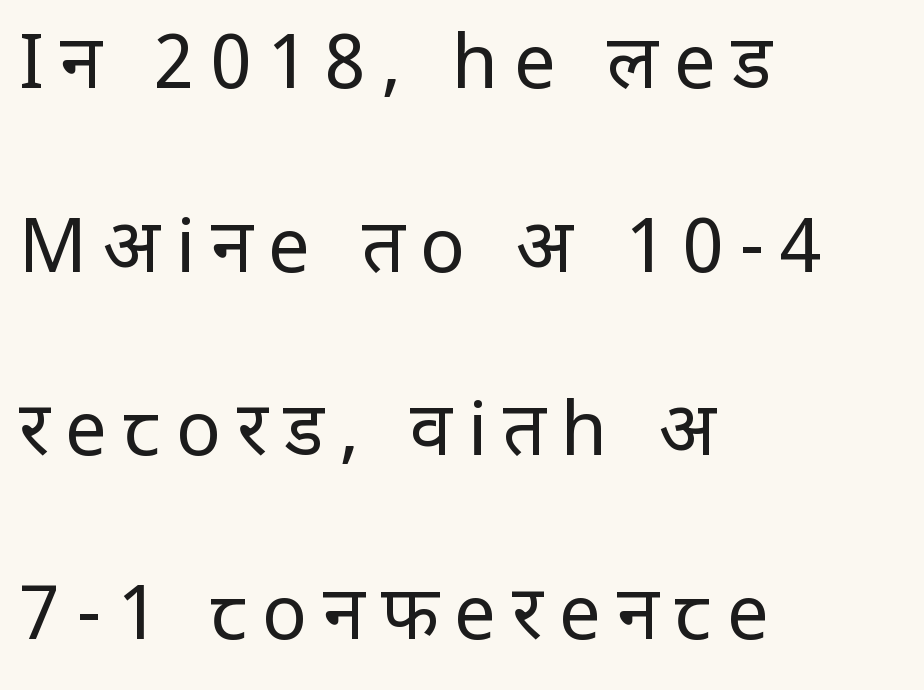
The image shows 75 px regular-weight, condensed sans-serif type, upright; set left-aligned, loose line spacing (2.45x), unusually wide letter spacing (+0.21 em), not underlined; low stroke contrast and a large x-height.
